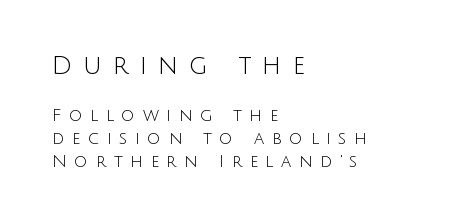
Visually, the top section dominates because its glyphs are scaled up. A student would call this left alignment; a typographer would say flush left, rag right. The tracking reads as deliberately expanded to a designer's eye. The specimen reads as upright at a glance. Heft: none added — not bold.
